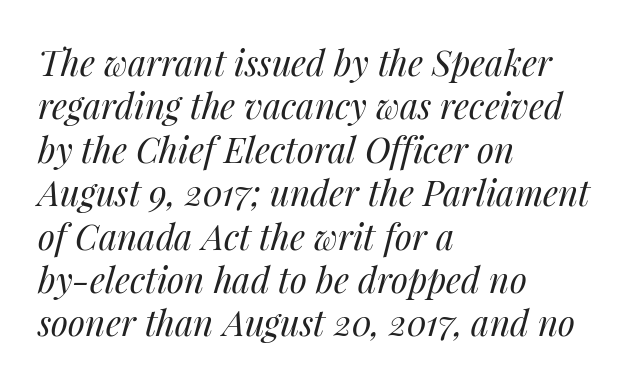
Heft: none added — not bold. These lines keep a tight, regular rhythm from letter to letter. These lines are rendered in a variable-pitch font. The paragraph shown leans on its left margin.
